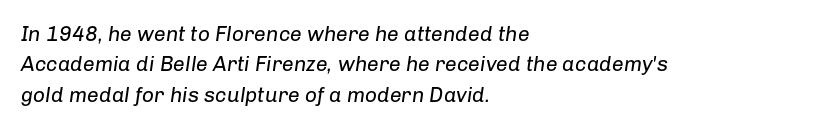
{"italic": "yes", "lean": "right", "slant_degrees": 8, "bold": "no", "underline": "no", "align": "left", "line_spacing": "normal", "line_spacing_ratio": 1.45, "letter_spacing": "normal", "letter_spacing_em": 0.0, "glyph_px": 21}
